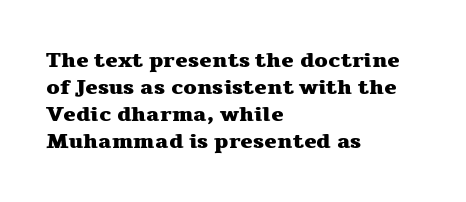
Which margin do the lines hug? The left one — the right edge is uneven. The foot of each line stays bare and open. Strokes here are thick enough to call this a true bold. Does the lettering tilt? It doesn't — this is upright. You could call the tracking neutral — neither tight nor loose. Interline gaps are of average width in this sample.
